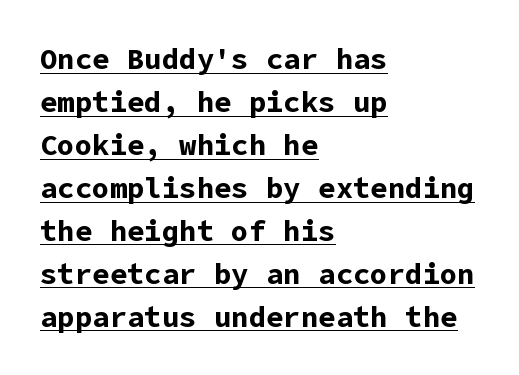
Notice how descenders clear the ascenders below comfortably — that's standard leading. You'd pick this weight for a headline — it's a proper bold. These characters rest on top of a visible drawn line. Tracking here is standard; glyphs follow each other at the usual distance. When letters stand straight like this, we call the style roman or upright. Alignment: flush left.
